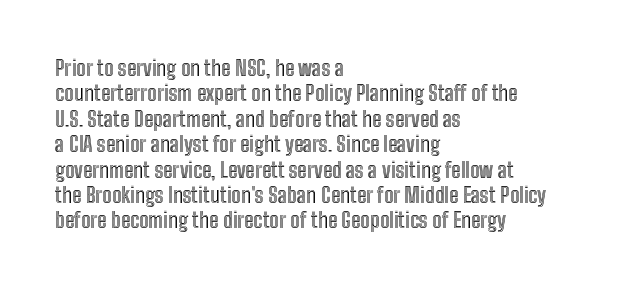
The image shows 21 px text type, upright; set left-aligned, line spacing 1.21x, normal letter spacing, not underlined.
